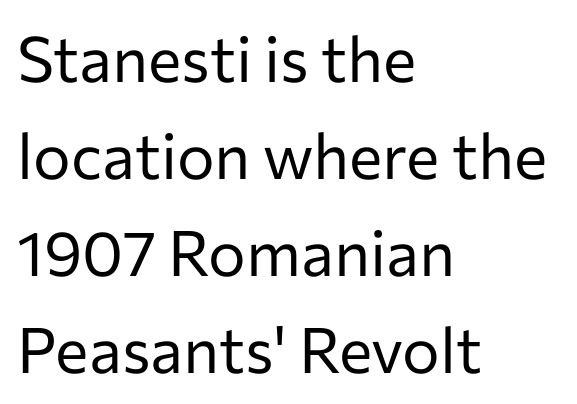
Q: Is the text bold? A: No.
Q: Is the text italic (slanted)? A: No, it is upright.
Q: Is the typeface a serif or a sans-serif typeface? A: Sans-serif.
Q: Is the text underlined? A: No.
Q: How is the paragraph aligned? A: Left-aligned.
Q: Is the spacing between letters normal or unusually wide? A: Normal.
Q: Is the spacing between lines tight, normal or loose? A: Normal.
Q: Width (condensed, normal, or wide)? A: Normal.
Q: Stroke contrast? A: Low.
Q: x-height? A: Medium.
Q: Monospaced? A: No.
